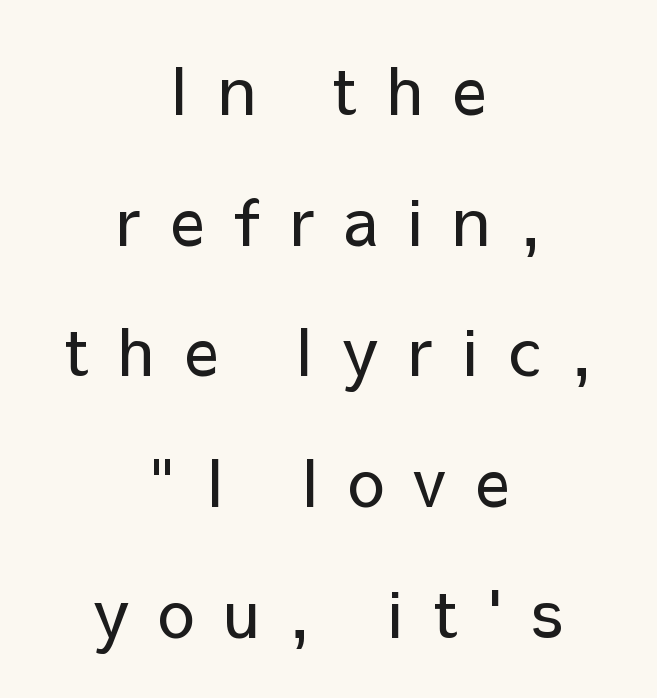
{"serif": "no", "italic": "no", "bold": "no", "weight": "regular", "width": "normal", "stroke_contrast": "low", "x_height": "medium", "monospaced": "no", "underline": "no", "align": "center", "line_spacing": "loose", "line_spacing_ratio": 2.01, "letter_spacing": "wide", "letter_spacing_em": 0.45, "glyph_px": 65}
